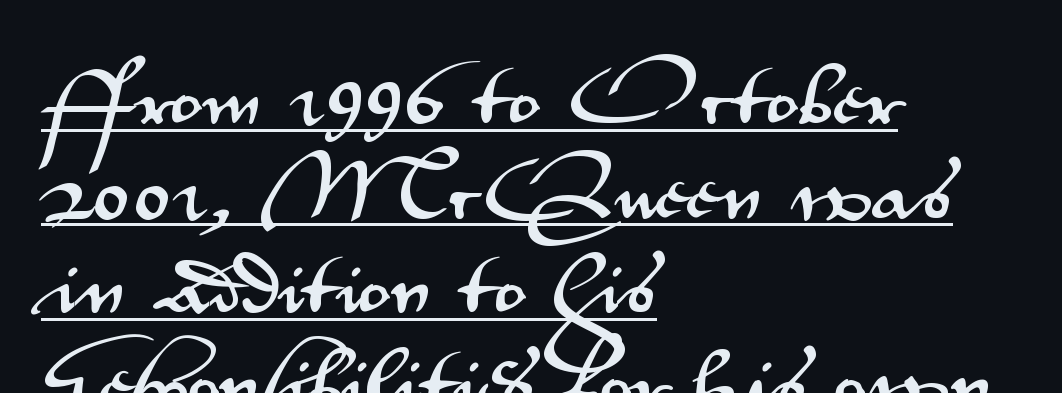
Does extra space separate the letters? No, they use regular spacing. A typesetter would call this leading conventional body-copy spacing. Every word sits above its own underline.
